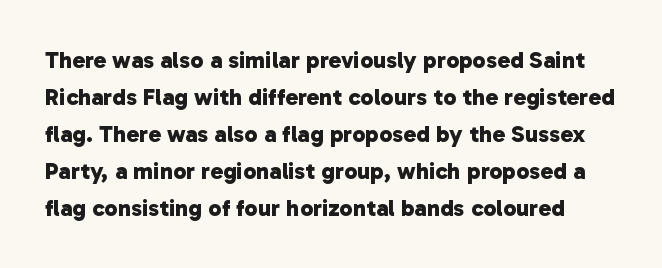
{"bold": "yes", "underline": "no", "line_spacing": "normal", "line_spacing_ratio": 1.54, "letter_spacing": "normal", "letter_spacing_em": 0.0, "glyph_px": 24}
